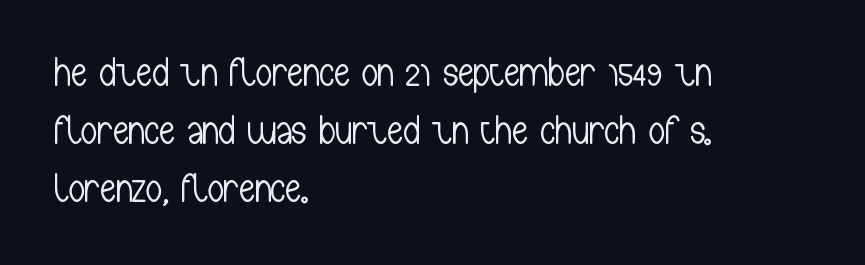
Q: Is the text bold? A: No.
Q: Is the text italic (slanted)? A: No, it is upright.
Q: Is the typeface a serif or a sans-serif typeface? A: Sans-serif.
Q: Is the text underlined? A: No.
Q: How is the paragraph aligned? A: Left-aligned.
Q: Is the spacing between letters normal or unusually wide? A: Normal.
Q: Is the spacing between lines tight, normal or loose? A: Normal.
Q: Width (condensed, normal, or wide)? A: Condensed.
Q: Stroke contrast? A: Low.
Q: x-height? A: Medium.
Q: Monospaced? A: No.
